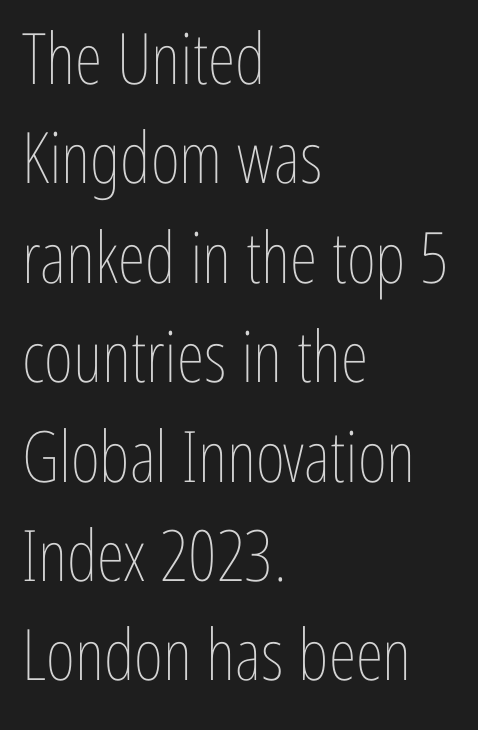
Q: Is the text bold? A: No.
Q: Is the text italic (slanted)? A: No, it is upright.
Q: Is the text underlined? A: No.
Q: How is the paragraph aligned? A: Left-aligned.
Q: Is the spacing between letters normal or unusually wide? A: Normal.
Q: Is the spacing between lines tight, normal or loose? A: Normal.
Q: Width (condensed, normal, or wide)? A: Condensed.
Q: Stroke contrast? A: Low.
Q: x-height? A: Medium.
Q: Monospaced? A: No.
